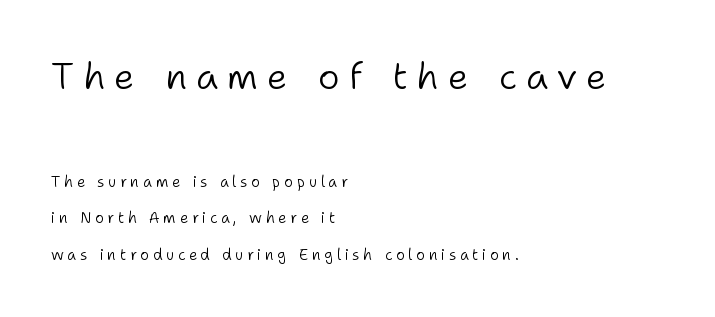
{"serif": "no", "italic": "no", "bold": "no", "weight": "light", "width": "normal", "stroke_contrast": "low", "x_height": "medium", "monospaced": "no", "underline": "no", "align": "left", "line_spacing": "loose", "line_spacing_ratio": 2.44, "letter_spacing": "wide", "letter_spacing_em": 0.24, "larger_block": "first", "size_ratio": 2.47, "glyph_px": 37}
